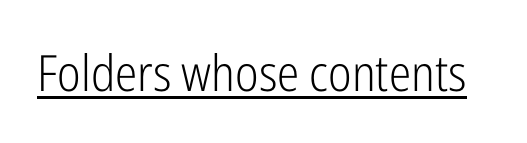
On a weight scale, this lands at 450 or below. The passage shown is typed in a proportional face where columns would drift. Note: no serifs on the glyphs. Upright lettering throughout. A rule runs beneath these lines of type.
